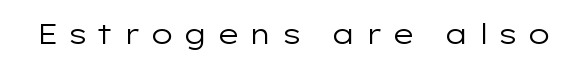
A typesetter would call this proportional, since set widths differ per character. Each row of text sits above clean, open space. This is sans-serif lettering, the kind often seen on screens and signage. The rendering inserts visible extra space after every character. Italic: no, the glyphs are upright roman. Stroke thickness stays within the range of a standard reading face or lighter.
